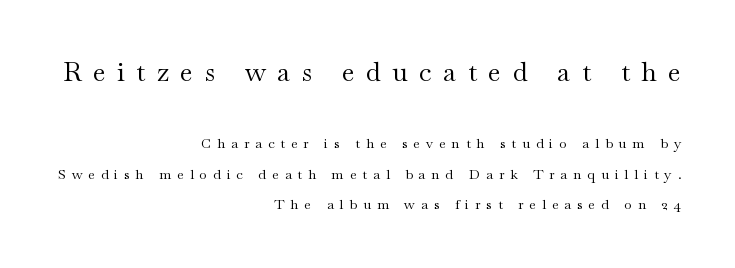
Q: Is the text bold? A: No.
Q: Is the text italic (slanted)? A: No, it is upright.
Q: Is the text underlined? A: No.
Q: How is the paragraph aligned? A: Right-aligned.
Q: Is the spacing between letters normal or unusually wide? A: Unusually wide.
Q: Is the spacing between lines tight, normal or loose? A: Loose.
Q: Which block of text is set in a larger size, the first (top) or the second (bottom)? A: The first (top) one.
